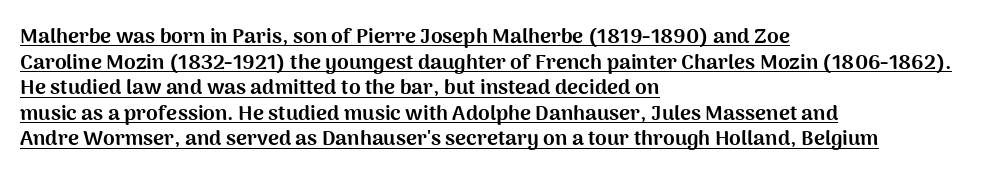
Caption: bold face, heavy strokes. Tracking here is standard; glyphs follow each other at the usual distance. The letters stand straight up with perfectly vertical stems. Caption: lettering with a line underneath. Casual observation: everything's shoved over to the left.
